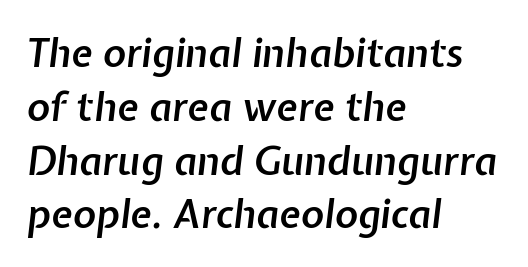
Q: Is the text bold? A: Semi-bold.
Q: Is the text italic (slanted)? A: Yes, it leans right by about 7 degrees.
Q: Is the text underlined? A: No.
Q: How is the paragraph aligned? A: Left-aligned.
Q: Is the spacing between letters normal or unusually wide? A: Normal.
Q: Is the spacing between lines tight, normal or loose? A: Normal.
Q: Width (condensed, normal, or wide)? A: Normal.
Q: Stroke contrast? A: Low.
Q: x-height? A: Medium.
Q: Monospaced? A: No.
